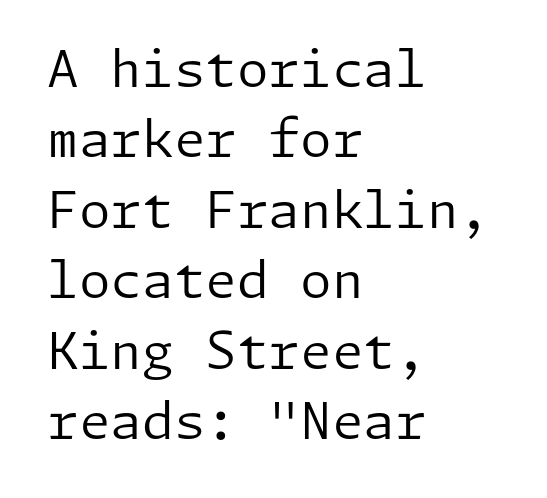
{"serif": "no", "italic": "no", "bold": "no", "weight": "regular", "width": "normal", "stroke_contrast": "low", "x_height": "medium", "underline": "no", "align": "left", "line_spacing": "normal", "line_spacing_ratio": 1.38, "letter_spacing": "normal", "letter_spacing_em": 0.0, "glyph_px": 51}
